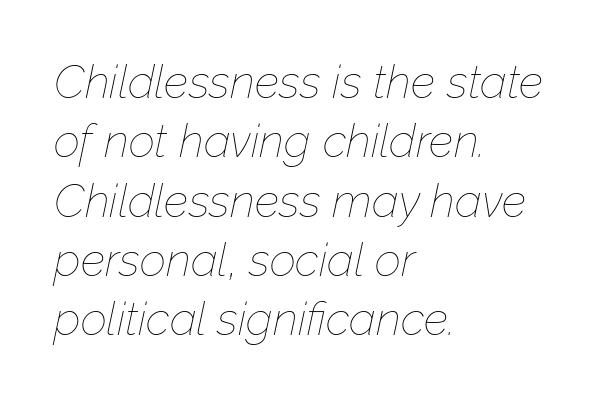
Does the leading feel generous? No, just average. The strip under each line holds only bare page. When letters slant like this, we call the style italic. Is this a fixed-width face? No — the glyphs have proportional, varying widths.
